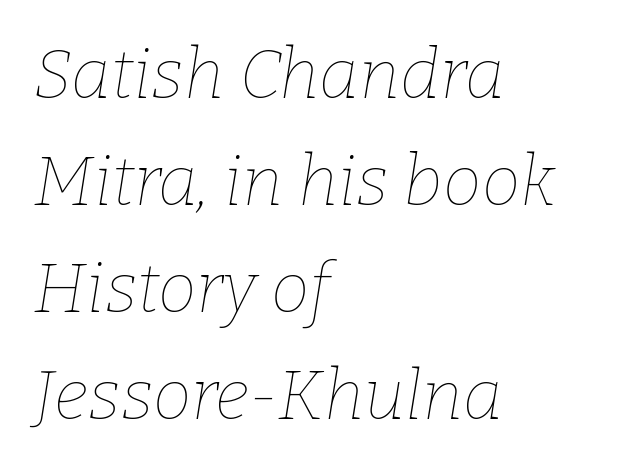
{"italic": "yes", "lean": "right", "slant_degrees": 9, "bold": "no", "weight": "thin", "width": "normal", "stroke_contrast": "low", "x_height": "medium", "monospaced": "no", "underline": "no", "align": "left", "line_spacing": "normal", "line_spacing_ratio": 1.55, "letter_spacing": "normal", "letter_spacing_em": 0.0, "glyph_px": 69}
